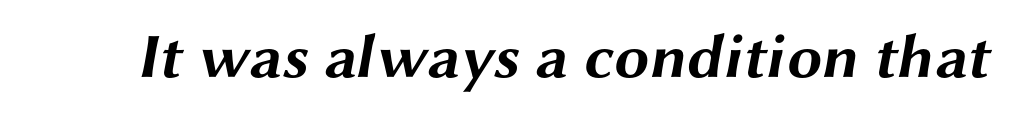
The image shows 63 px bold, wide sans-serif type; set normal letter spacing, not underlined; medium stroke contrast and a medium x-height.
